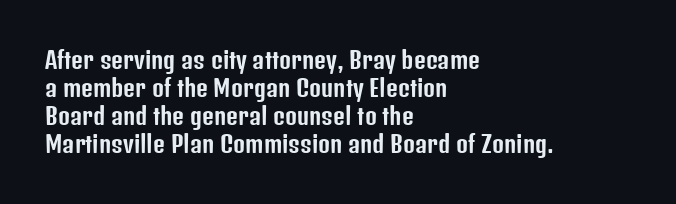
{"italic": "no", "underline": "no", "align": "left", "line_spacing_ratio": 1.22, "letter_spacing": "normal", "letter_spacing_em": 0.0, "glyph_px": 23}
